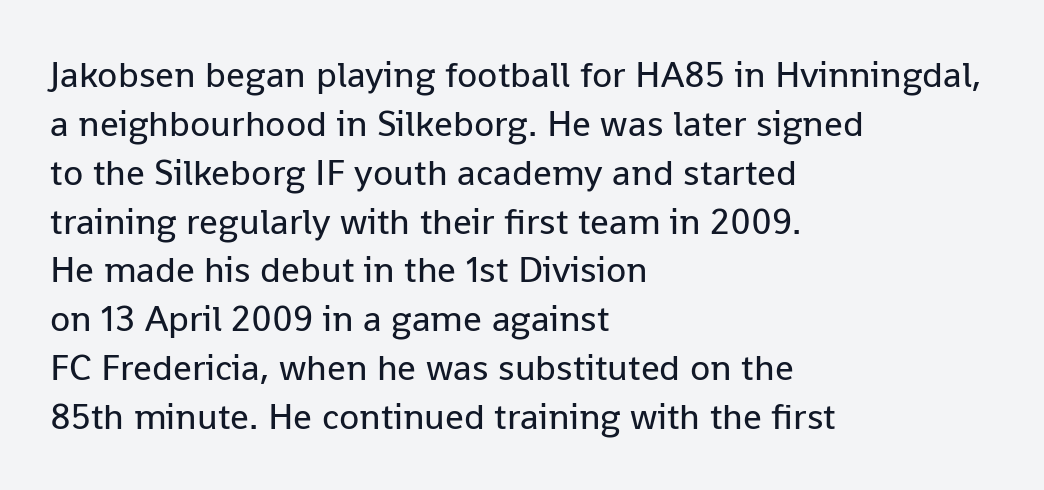
The type is set solid horizontally, with unmodified tracking. The words here are not underlined. A typesetter would call this leading conventional body-copy spacing. No heavy texture on the line: the type isn't bold. These lines are rendered in a variable-pitch font. Typographically, this falls in the sans-serif category.
